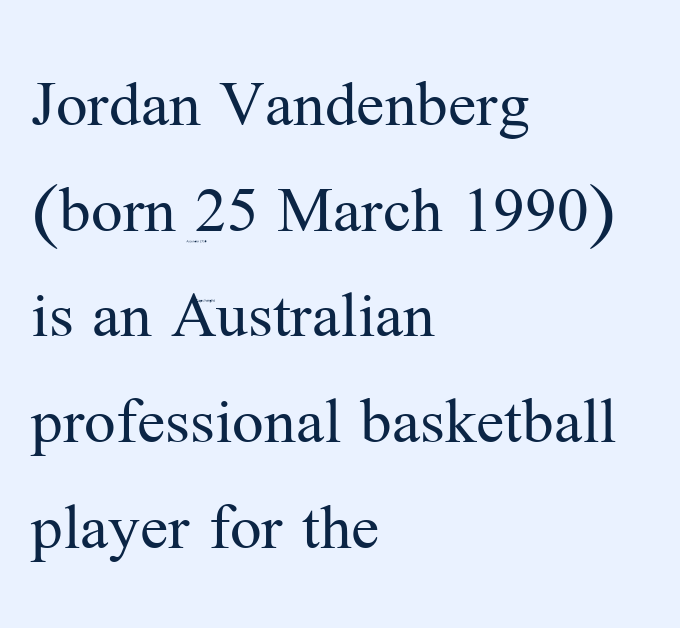
Stems here are at most as thick as an everyday book face. A bare baseline throughout the passage. Characters follow at the spacing the type designer built in. Proportional: the letters do not fall into vertical columns.
